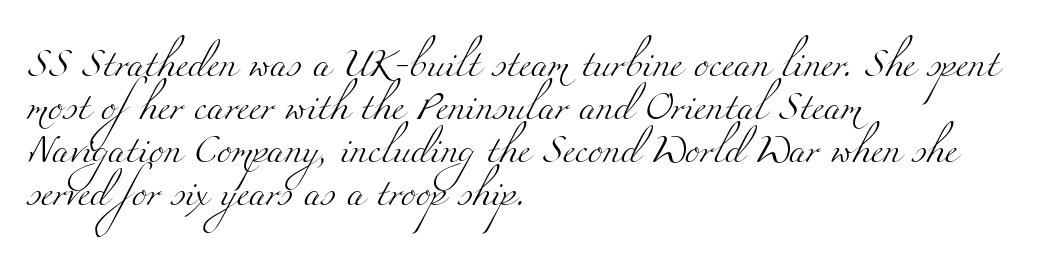
The image shows 28 px light, wide type; set left-aligned, normal line spacing (1.53x), normal letter spacing, not underlined; medium stroke contrast and a small x-height.
